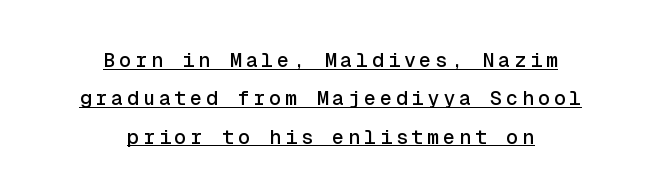
The image shows 20 px text type, upright; set centered, loose line spacing (1.92x), underlined.
